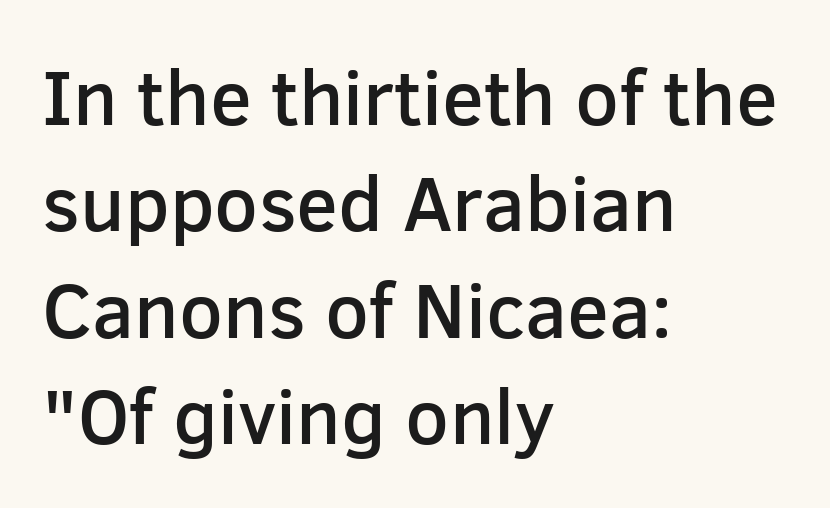
{"serif": "no", "italic": "no", "bold": "semi", "weight": "semibold", "width": "normal", "stroke_contrast": "low", "x_height": "medium", "monospaced": "no", "underline": "no", "align": "left", "line_spacing": "normal", "line_spacing_ratio": 1.38, "letter_spacing": "normal", "letter_spacing_em": 0.0, "glyph_px": 77}
